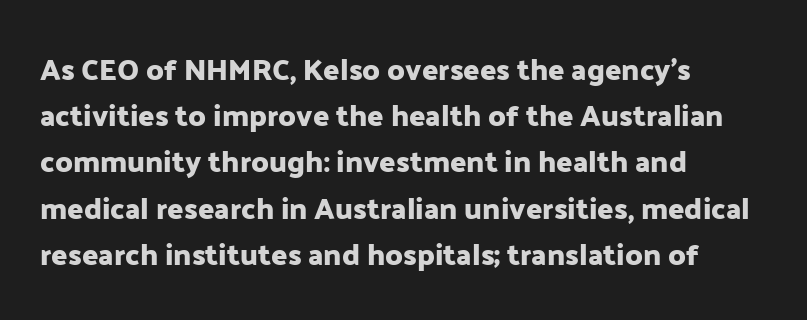
The designer left line spacing at the default. A sans-serif font was chosen for this passage. The lettering stays uniformly vertical, giving the passage a roman look. Type without underlining. Visually the block forms a straight wall on the left and a jagged coastline on the right.
